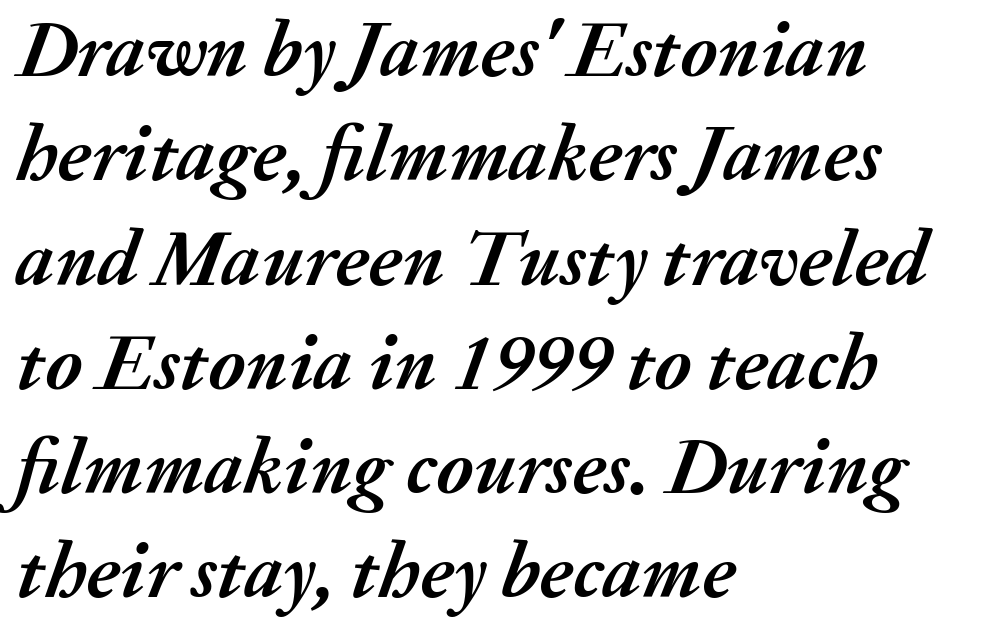
Q: Is the text bold? A: Yes.
Q: Is the text italic (slanted)? A: Yes, it leans right by about 20 degrees.
Q: Is the text underlined? A: No.
Q: How is the paragraph aligned? A: Left-aligned.
Q: Is the spacing between letters normal or unusually wide? A: Normal.
Q: Is the spacing between lines tight, normal or loose? A: Normal.
Q: Width (condensed, normal, or wide)? A: Normal.
Q: Stroke contrast? A: Medium.
Q: x-height? A: Medium.
Q: Monospaced? A: No.
